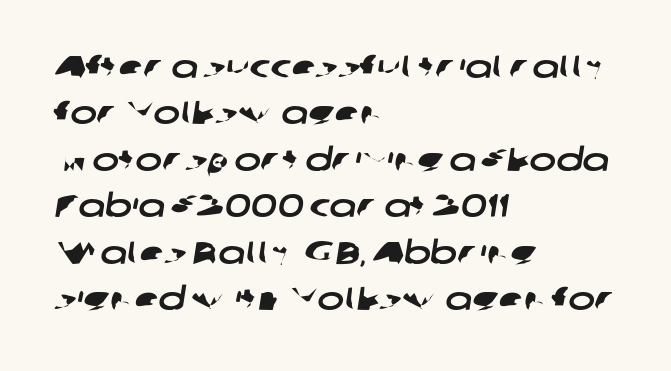
{"serif": "no", "width": "wide", "stroke_contrast": "low", "x_height": "medium", "monospaced": "no", "underline": "no", "align": "left", "line_spacing": "normal", "line_spacing_ratio": 1.45, "letter_spacing": "normal", "letter_spacing_em": 0.0, "glyph_px": 32}
